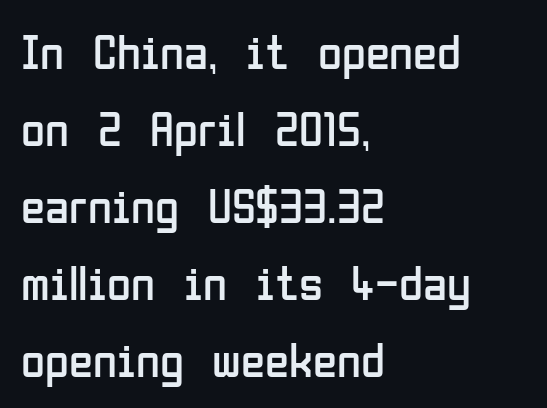
Q: Is the text bold? A: No.
Q: Is the text italic (slanted)? A: No, it is upright.
Q: Is the typeface a serif or a sans-serif typeface? A: Sans-serif.
Q: Is the text underlined? A: No.
Q: How is the paragraph aligned? A: Left-aligned.
Q: Is the spacing between letters normal or unusually wide? A: Normal.
Q: Is the spacing between lines tight, normal or loose? A: Normal.
Q: Width (condensed, normal, or wide)? A: Condensed.
Q: Stroke contrast? A: Low.
Q: x-height? A: Medium.
Q: Monospaced? A: No.
